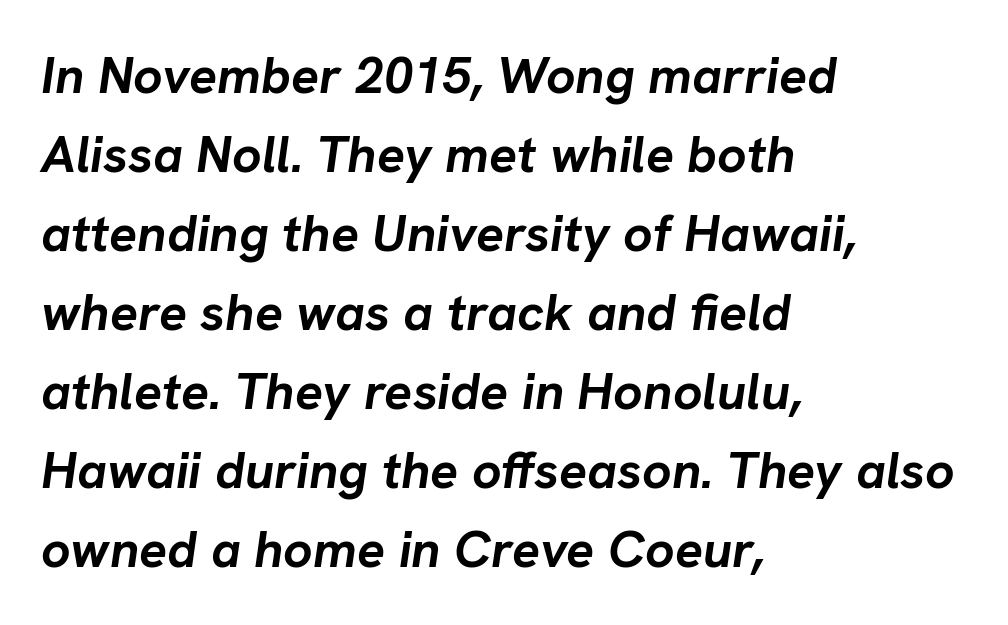
The image shows 52 px semibold type, italic (leaning right); set left-aligned, normal line spacing (1.52x), normal letter spacing, not underlined; low stroke contrast and a medium x-height.
